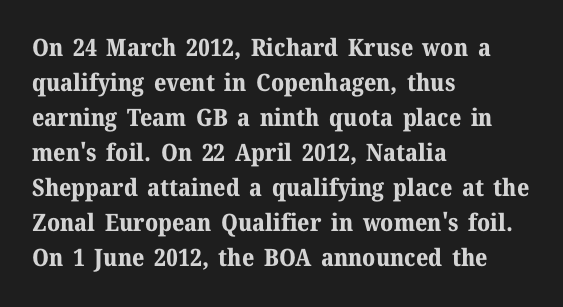
{"italic": "no", "bold": "yes", "underline": "no", "align": "left", "line_spacing": "normal", "line_spacing_ratio": 1.46, "letter_spacing": "normal", "letter_spacing_em": 0.0, "glyph_px": 24}
